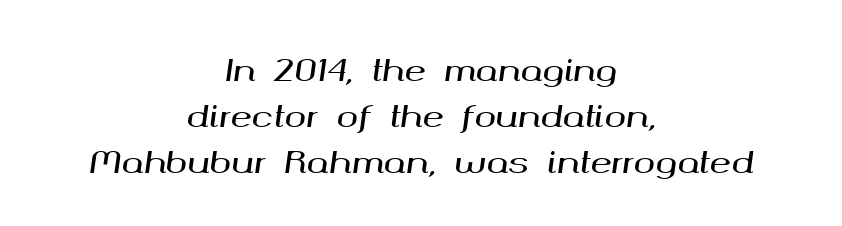
{"italic": "yes", "lean": "right", "slant_degrees": 8, "width": "wide", "stroke_contrast": "medium", "x_height": "medium", "monospaced": "no", "underline": "no", "align": "center", "line_spacing": "normal", "line_spacing_ratio": 1.58, "letter_spacing": "normal", "letter_spacing_em": 0.0, "glyph_px": 29}
